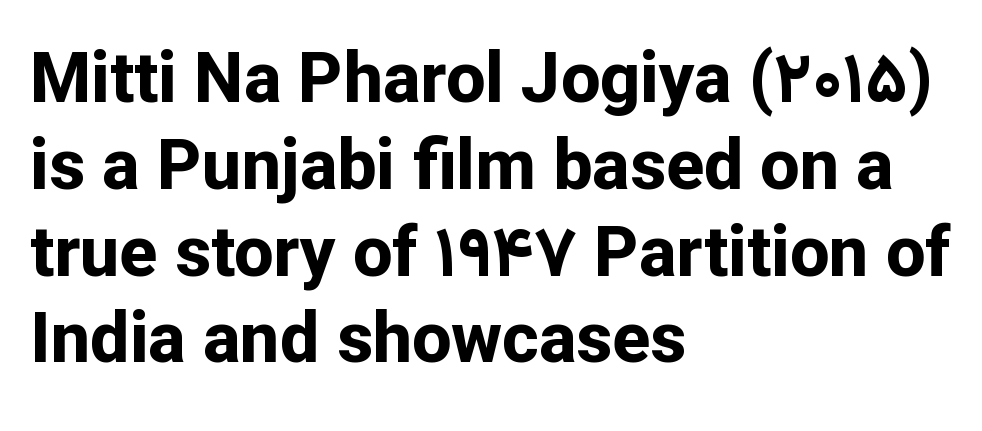
Q: Is the text bold? A: Yes.
Q: Is the text italic (slanted)? A: No, it is upright.
Q: Is the typeface a serif or a sans-serif typeface? A: Sans-serif.
Q: Is the text underlined? A: No.
Q: How is the paragraph aligned? A: Left-aligned.
Q: Is the spacing between letters normal or unusually wide? A: Normal.
Q: Width (condensed, normal, or wide)? A: Normal.
Q: Stroke contrast? A: Low.
Q: x-height? A: Medium.
Q: Monospaced? A: No.
